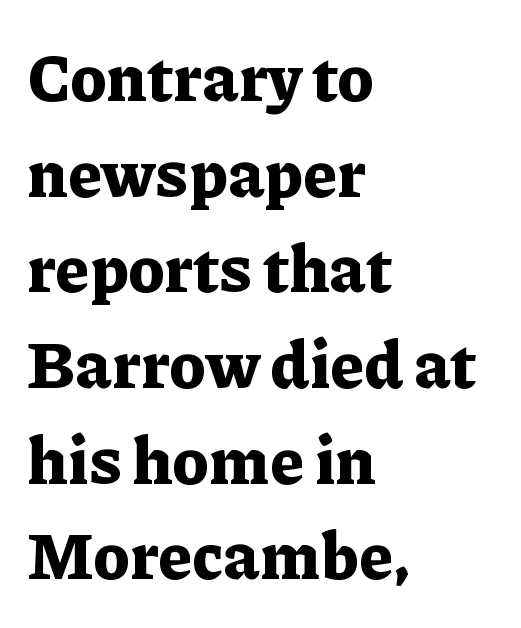
{"serif": "yes", "italic": "no", "bold": "yes", "weight": "bold", "width": "normal", "stroke_contrast": "low", "x_height": "medium", "monospaced": "no", "underline": "no", "align": "left", "line_spacing": "normal", "line_spacing_ratio": 1.45, "letter_spacing": "normal", "letter_spacing_em": 0.0, "glyph_px": 66}
